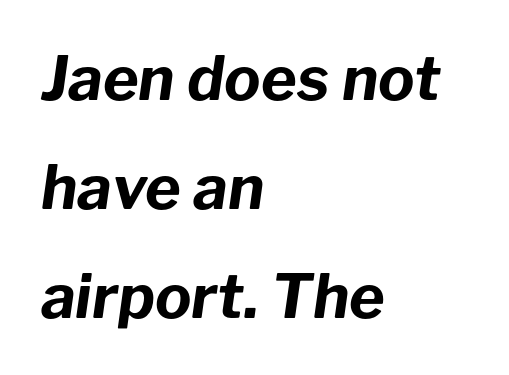
The image shows 61 px bold type, italic (leaning right); set left-aligned, line spacing 1.79x, normal letter spacing, not underlined; low stroke contrast and a medium x-height.
